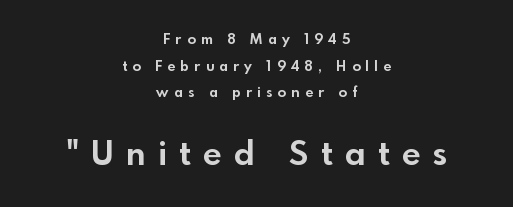
The image shows 33 px bold sans-serif type, upright; set centered, loose line spacing (1.9x), unusually wide letter spacing (+0.38 em), not underlined; the second (bottom) block is 2.36x larger; a small x-height.
